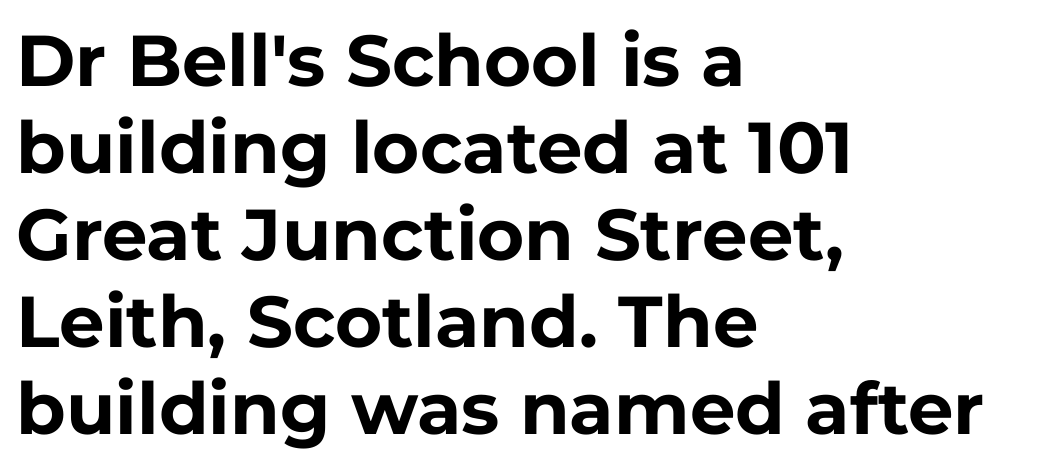
Notice how thick the strokes are: this is what a full bold looks like. The passage shown is typed in a proportional face where columns would drift. The specimen omits any rule beneath the text block's lines. Ascenders rise straight up at ninety degrees. The passage is arranged the way most books set body copy — flush left.
